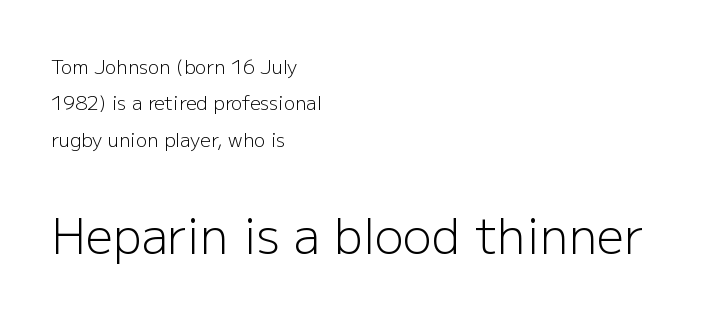
Weight: regular or lighter. The line-height multiplier appears high, well above default. Type style note: lacks serifs. Left-aligned paragraph, ragged on the right.
